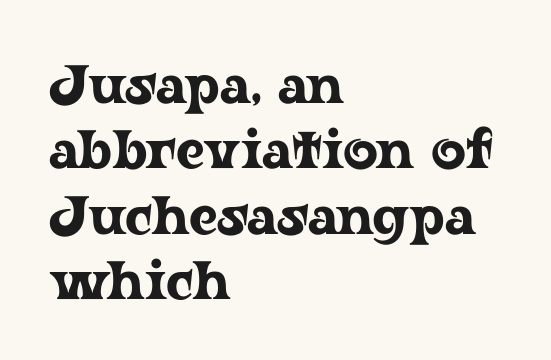
Q: Is the text italic (slanted)? A: No, it is upright.
Q: Is the typeface a serif or a sans-serif typeface? A: Serif.
Q: Is the text underlined? A: No.
Q: How is the paragraph aligned? A: Left-aligned.
Q: Is the spacing between letters normal or unusually wide? A: Normal.
Q: Width (condensed, normal, or wide)? A: Wide.
Q: Stroke contrast? A: Low.
Q: x-height? A: Medium.
Q: Monospaced? A: No.
